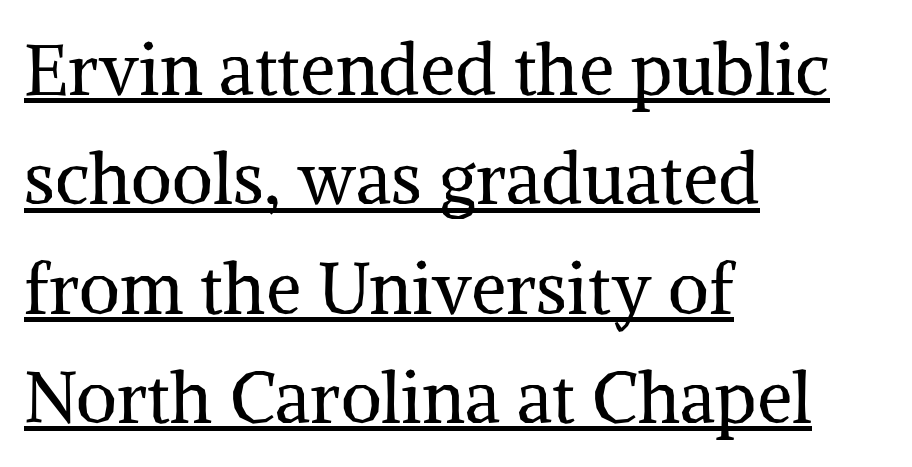
{"serif": "yes", "italic": "no", "bold": "no", "weight": "regular", "width": "normal", "stroke_contrast": "medium", "x_height": "medium", "monospaced": "no", "underline": "yes", "align": "left", "line_spacing": "normal", "line_spacing_ratio": 1.54, "letter_spacing": "normal", "letter_spacing_em": 0.0, "glyph_px": 71}
